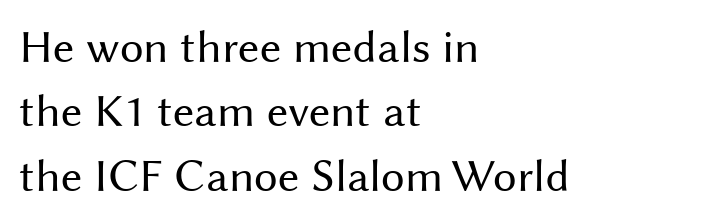
The image shows 47 px regular-weight sans-serif type, upright; set left-aligned, normal line spacing (1.37x), normal letter spacing, not underlined; medium stroke contrast and a medium x-height.
